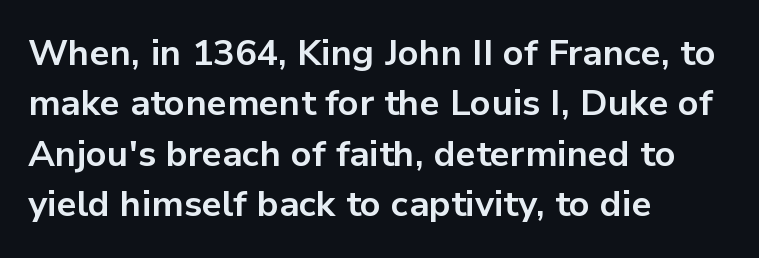
This sample uses plain, unmodified letter spacing. Spacing verdict: proportional, widths tailored to each character. Regarding leading, the lines here are spaced in the standard way. The string is rendered with underlining switched off. A dark, heavy texture on the line: the type is bold.
